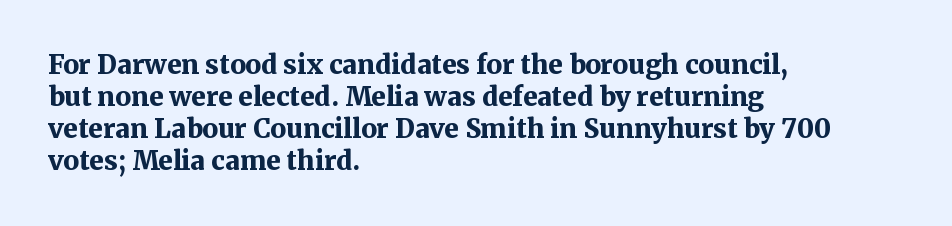
The image shows 26 px bold type, upright; set left-aligned, line spacing 1.23x, normal letter spacing, not underlined.
